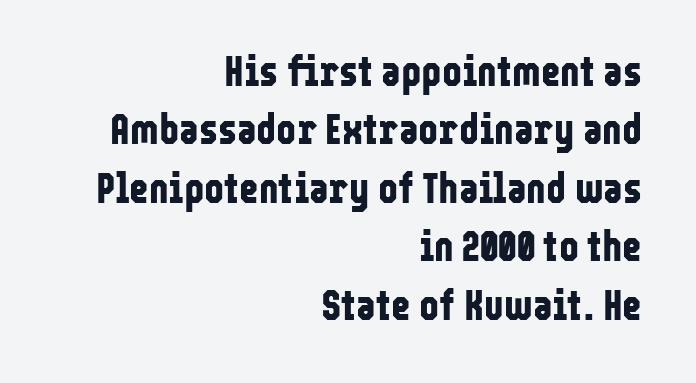
The image shows 42 px bold, condensed sans-serif type, upright; set right-aligned, normal line spacing (1.39x), normal letter spacing, not underlined; low stroke contrast and a medium x-height.
